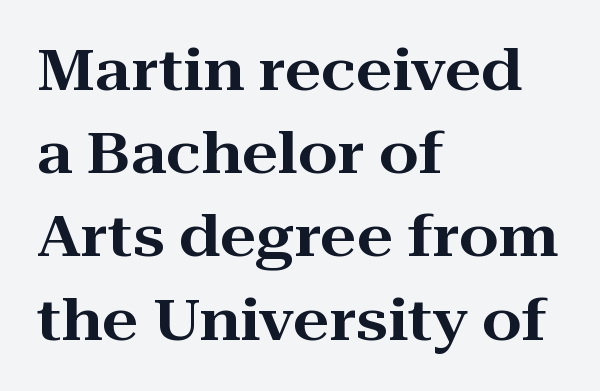
The image shows 57 px wide serif type, upright; set left-aligned, normal line spacing (1.46x), normal letter spacing, not underlined; high stroke contrast and a medium x-height.
